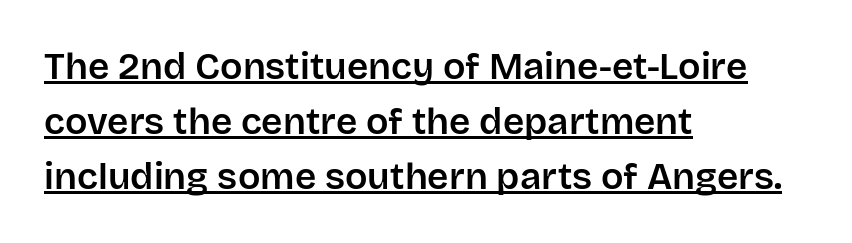
Q: Is the text italic (slanted)? A: No, it is upright.
Q: Is the typeface a serif or a sans-serif typeface? A: Sans-serif.
Q: Is the text underlined? A: Yes.
Q: How is the paragraph aligned? A: Left-aligned.
Q: Is the spacing between letters normal or unusually wide? A: Normal.
Q: Is the spacing between lines tight, normal or loose? A: Normal.
Q: Width (condensed, normal, or wide)? A: Normal.
Q: Stroke contrast? A: Low.
Q: x-height? A: Large.
Q: Monospaced? A: No.
